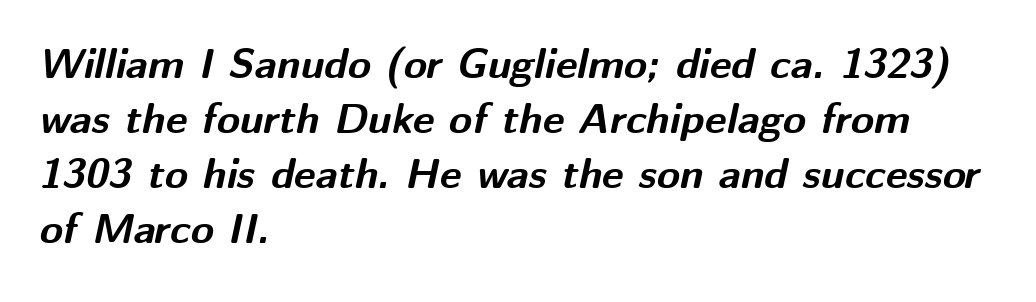
The image shows 42 px bold type, italic (leaning right); set left-aligned, normal line spacing (1.31x), normal letter spacing, not underlined; medium stroke contrast and a medium x-height.
